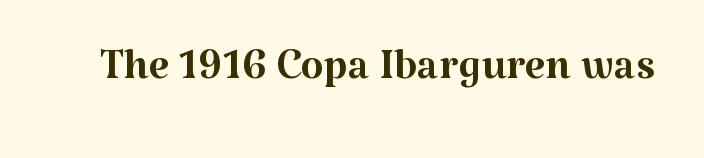
Q: Is the text bold? A: No.
Q: Is the text italic (slanted)? A: No, it is upright.
Q: Is the typeface a serif or a sans-serif typeface? A: Serif.
Q: Is the text underlined? A: No.
Q: Is the spacing between letters normal or unusually wide? A: Normal.
Q: Width (condensed, normal, or wide)? A: Normal.
Q: Stroke contrast? A: Medium.
Q: x-height? A: Medium.
Q: Monospaced? A: No.
